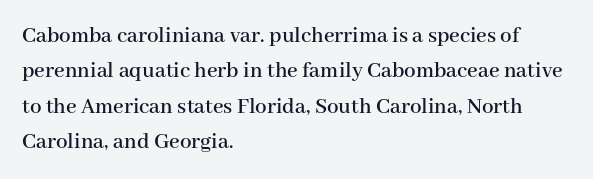
The image shows 23 px text type, upright; set left-aligned, normal line spacing (1.54x), normal letter spacing, not underlined.
